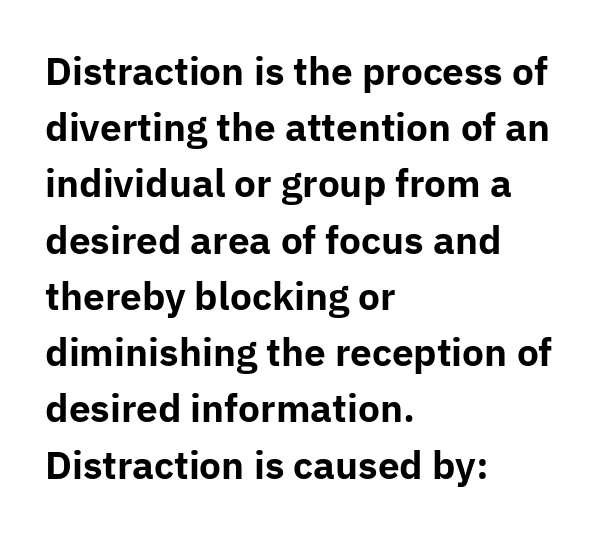
{"serif": "no", "italic": "no", "bold": "yes", "weight": "bold", "width": "normal", "stroke_contrast": "low", "x_height": "medium", "monospaced": "no", "underline": "no", "align": "left", "line_spacing": "normal", "line_spacing_ratio": 1.52, "letter_spacing": "normal", "letter_spacing_em": 0.0, "glyph_px": 37}
